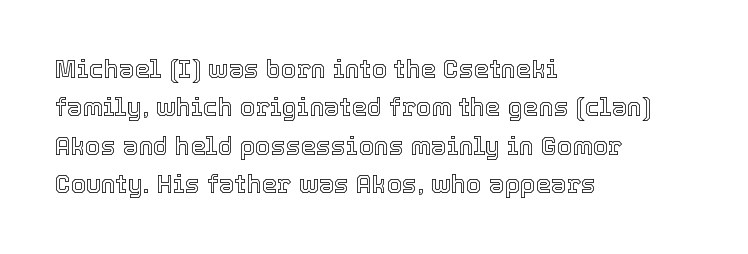
Q: Is the text italic (slanted)? A: No, it is upright.
Q: Is the text underlined? A: No.
Q: How is the paragraph aligned? A: Left-aligned.
Q: Is the spacing between letters normal or unusually wide? A: Normal.
Q: Is the spacing between lines tight, normal or loose? A: Normal.
